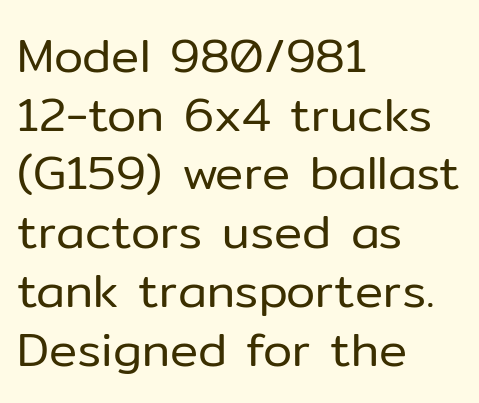
A typesetter would label this face a sans. The specimen reads as upright at a glance. The letters advance in unequal steps, a hallmark of proportional type. Standard letterfit; no display-style spreading of the glyphs.
